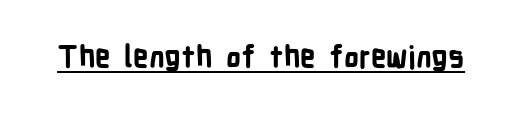
The image shows 30 px bold, condensed sans-serif type, upright; set normal letter spacing, underlined; low stroke contrast and a medium x-height.
